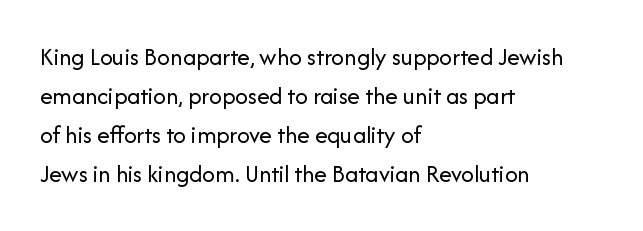
The image shows 25 px text type, upright; set left-aligned, normal line spacing (1.56x), normal letter spacing, not underlined.
